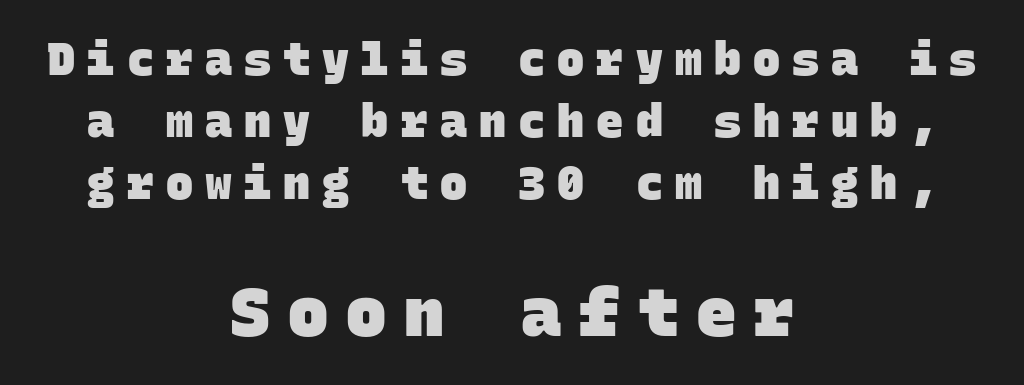
The sample has been set heavy, in full bold. What stands out about the letter spacing? Its width — letters are far apart. The specimen omits any rule beneath the text block's lines. The font family rendered here belongs to the sans-serif group.
